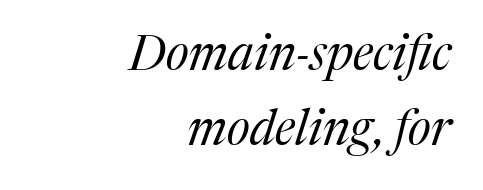
Q: Is the text bold? A: No.
Q: Is the text italic (slanted)? A: Yes, it leans right by about 17 degrees.
Q: Is the typeface a serif or a sans-serif typeface? A: Serif.
Q: Is the text underlined? A: No.
Q: How is the paragraph aligned? A: Right-aligned.
Q: Is the spacing between letters normal or unusually wide? A: Normal.
Q: Is the spacing between lines tight, normal or loose? A: Normal.
Q: Width (condensed, normal, or wide)? A: Normal.
Q: Stroke contrast? A: Medium.
Q: x-height? A: Medium.
Q: Monospaced? A: No.
